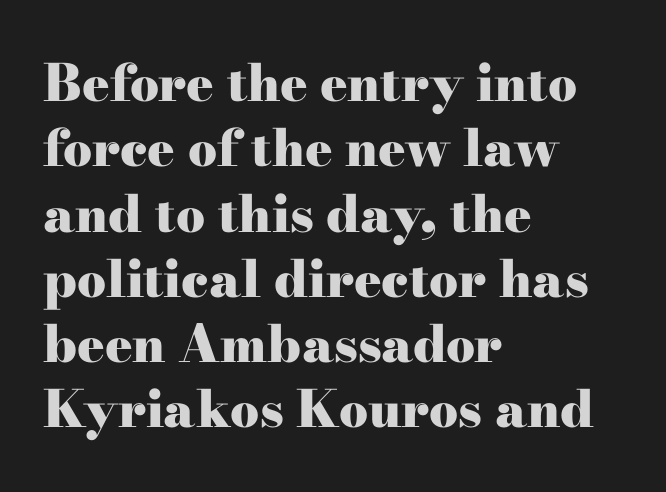
{"serif": "yes", "italic": "no", "bold": "yes", "weight": "heavy", "width": "wide", "stroke_contrast": "high", "x_height": "small", "monospaced": "no", "underline": "no", "align": "left", "line_spacing": "normal", "line_spacing_ratio": 1.28, "letter_spacing": "normal", "letter_spacing_em": 0.0, "glyph_px": 51}
